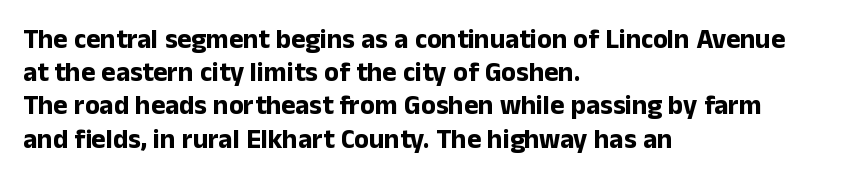
{"italic": "no", "bold": "yes", "underline": "no", "align": "left", "line_spacing_ratio": 1.23, "letter_spacing": "normal", "letter_spacing_em": 0.0, "glyph_px": 27}
